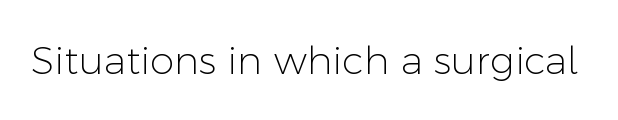
The letters advance in unequal steps, a hallmark of proportional type. Type style note: lacks serifs. Compared with typical body copy, the letter spacing here is the same. Heft: none added — not bold. Notice how the stems are strictly vertical — no italics here. Beneath every word, the page is bare.
